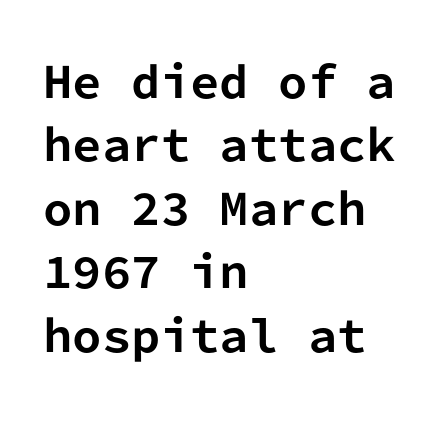
Q: Is the text bold? A: Yes.
Q: Is the text italic (slanted)? A: No, it is upright.
Q: Is the typeface a serif or a sans-serif typeface? A: Sans-serif.
Q: Is the text underlined? A: No.
Q: How is the paragraph aligned? A: Left-aligned.
Q: Is the spacing between letters normal or unusually wide? A: Normal.
Q: Is the spacing between lines tight, normal or loose? A: Normal.
Q: Width (condensed, normal, or wide)? A: Normal.
Q: Stroke contrast? A: Low.
Q: x-height? A: Medium.
Q: Monospaced? A: Yes.
